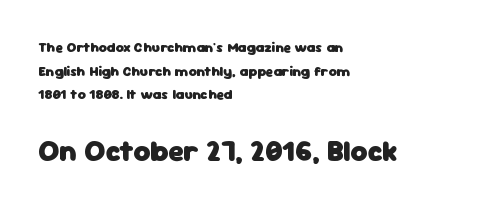
The rendering anchors every line to the left-hand side. Each new line begins a customary step beneath the previous one. These lines are composed in type without serifs. The designer gave the closing block more size than the opening block.
